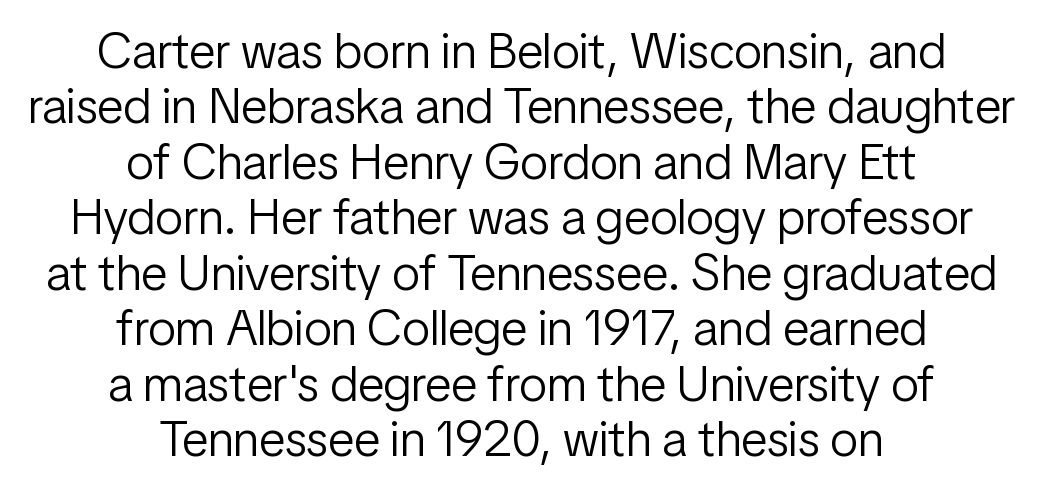
{"serif": "no", "italic": "no", "bold": "no", "weight": "light", "width": "condensed", "stroke_contrast": "low", "x_height": "medium", "monospaced": "no", "underline": "no", "align": "center", "line_spacing": "tight", "line_spacing_ratio": 1.11, "letter_spacing": "normal", "letter_spacing_em": 0.0, "glyph_px": 50}
